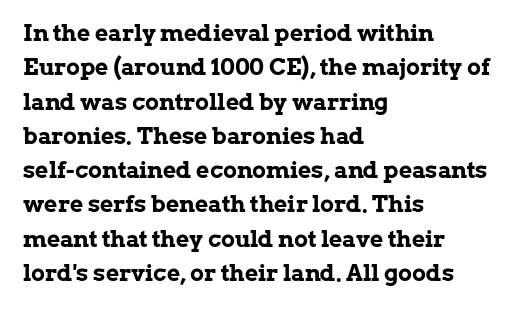
Q: Is the text bold? A: Yes.
Q: Is the text italic (slanted)? A: No, it is upright.
Q: Is the text underlined? A: No.
Q: How is the paragraph aligned? A: Left-aligned.
Q: Is the spacing between letters normal or unusually wide? A: Normal.
Q: Is the spacing between lines tight, normal or loose? A: Normal.
